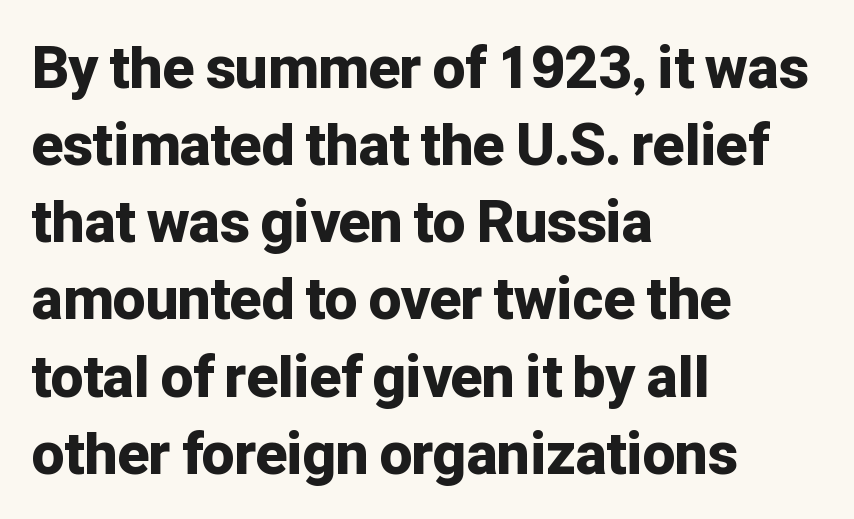
{"serif": "no", "italic": "no", "bold": "yes", "weight": "bold", "width": "normal", "stroke_contrast": "low", "x_height": "medium", "monospaced": "no", "underline": "no", "align": "left", "line_spacing": "normal", "line_spacing_ratio": 1.33, "letter_spacing": "normal", "letter_spacing_em": 0.0, "glyph_px": 58}
